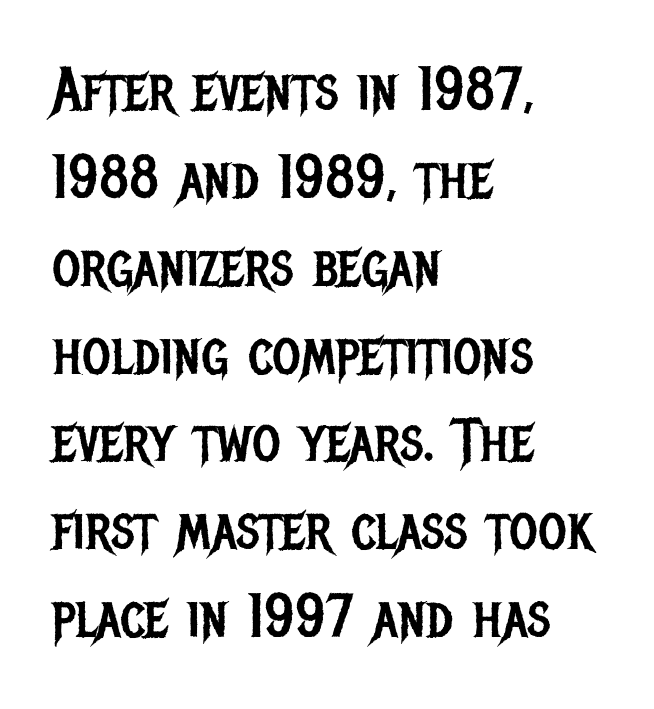
{"serif": "no", "italic": "no", "bold": "no", "weight": "regular", "width": "condensed", "stroke_contrast": "low", "x_height": "large", "monospaced": "no", "underline": "no", "align": "left", "line_spacing": "normal", "line_spacing_ratio": 1.44, "letter_spacing": "normal", "letter_spacing_em": 0.0, "glyph_px": 61}
